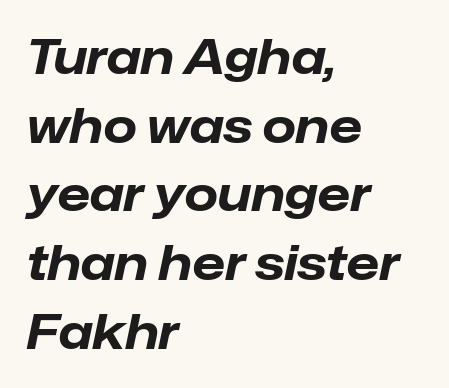
{"italic": "yes", "lean": "right", "slant_degrees": 12, "bold": "yes", "weight": "bold", "width": "normal", "stroke_contrast": "low", "x_height": "medium", "monospaced": "no", "underline": "no", "align": "left", "line_spacing": "normal", "line_spacing_ratio": 1.43, "letter_spacing": "normal", "letter_spacing_em": 0.0, "glyph_px": 48}
